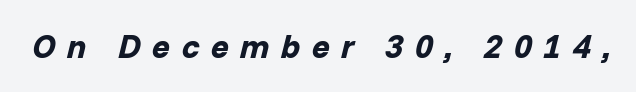
Rendered with sloped, italic letterforms. No word sits above an underline. The rendering uses natural spacing where letterforms have individual widths. Stroke thickness is high; the sample reads as a true bold.
